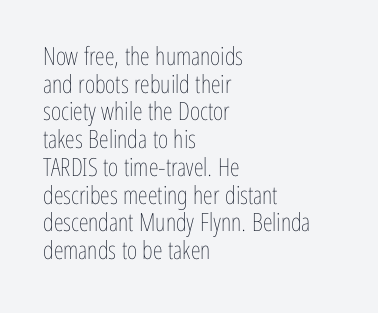
Q: Is the text bold? A: No.
Q: Is the text italic (slanted)? A: No, it is upright.
Q: Is the text underlined? A: No.
Q: How is the paragraph aligned? A: Left-aligned.
Q: Is the spacing between letters normal or unusually wide? A: Normal.
Q: Is the spacing between lines tight, normal or loose? A: Tight.
